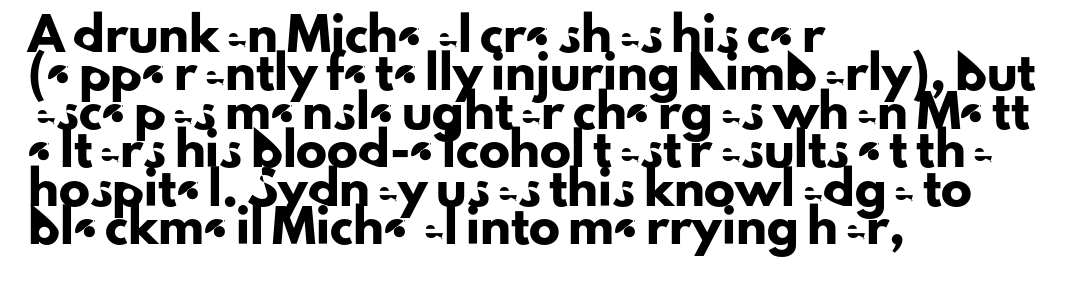
Q: Is the text italic (slanted)? A: No, it is upright.
Q: Is the typeface a serif or a sans-serif typeface? A: Sans-serif.
Q: Is the text underlined? A: No.
Q: How is the paragraph aligned? A: Left-aligned.
Q: Is the spacing between letters normal or unusually wide? A: Normal.
Q: Width (condensed, normal, or wide)? A: Normal.
Q: Stroke contrast? A: Low.
Q: x-height? A: Small.
Q: Monospaced? A: No.
